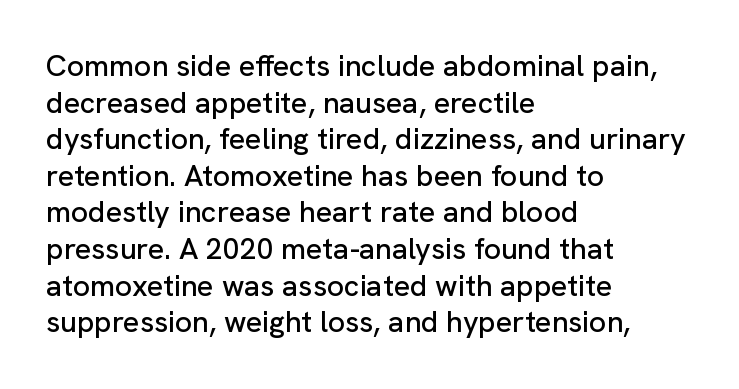
Has an underline been added? It has not. In CSS terms this would be text-align: left. Ascenders rise straight up at ninety degrees. A typesetter would call this proportional, since set widths differ per character.
